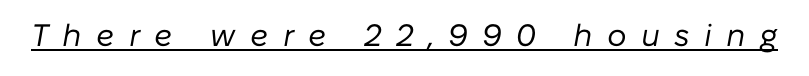
The image shows 31 px regular-weight type, italic (leaning right); set unusually wide letter spacing (+0.46 em), underlined; low stroke contrast and a medium x-height.
